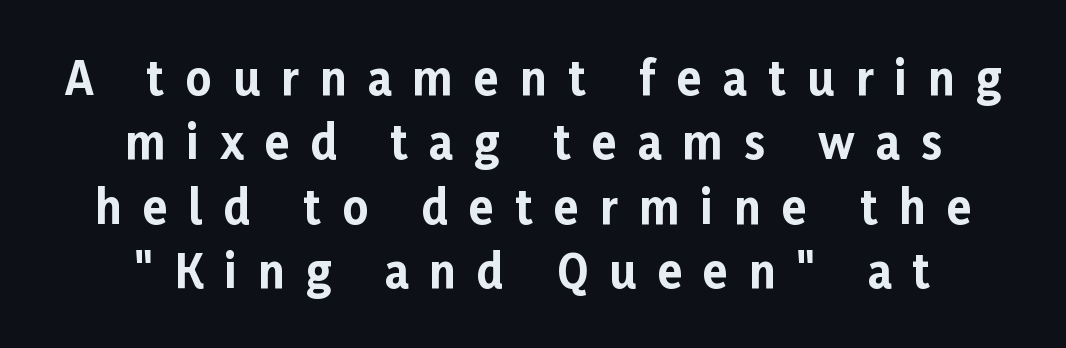
What kind of face is this? One without serifs — a sans. The rows are spaced the way most documents space them. No word sits above an underline. Posture: straight, roman, zero tilt. Notice how thick the strokes are: this is what a full bold looks like. The rendering uses natural spacing where letterforms have individual widths.
